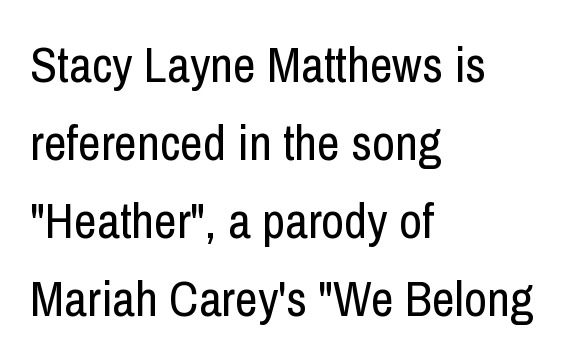
Rule under the text: the space is simply empty. A typesetter would mark this as roman, not italic. Spacing between characters is what you'd get straight out of the box. Proportional: the letters do not fall into vertical columns.
